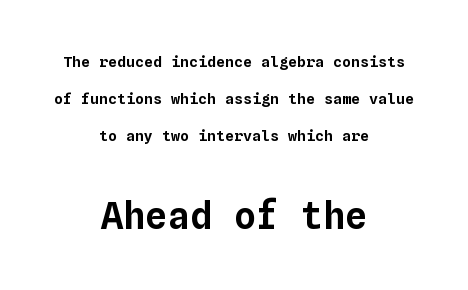
The image shows 37 px text type, upright, monospaced; set centered, loose line spacing (2.47x), normal letter spacing, not underlined; the second (bottom) block is 2.47x larger; low stroke contrast and a medium x-height.
